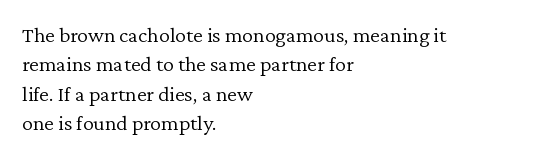
The image shows 22 px text type, upright; set left-aligned, normal line spacing (1.34x), normal letter spacing, not underlined.
